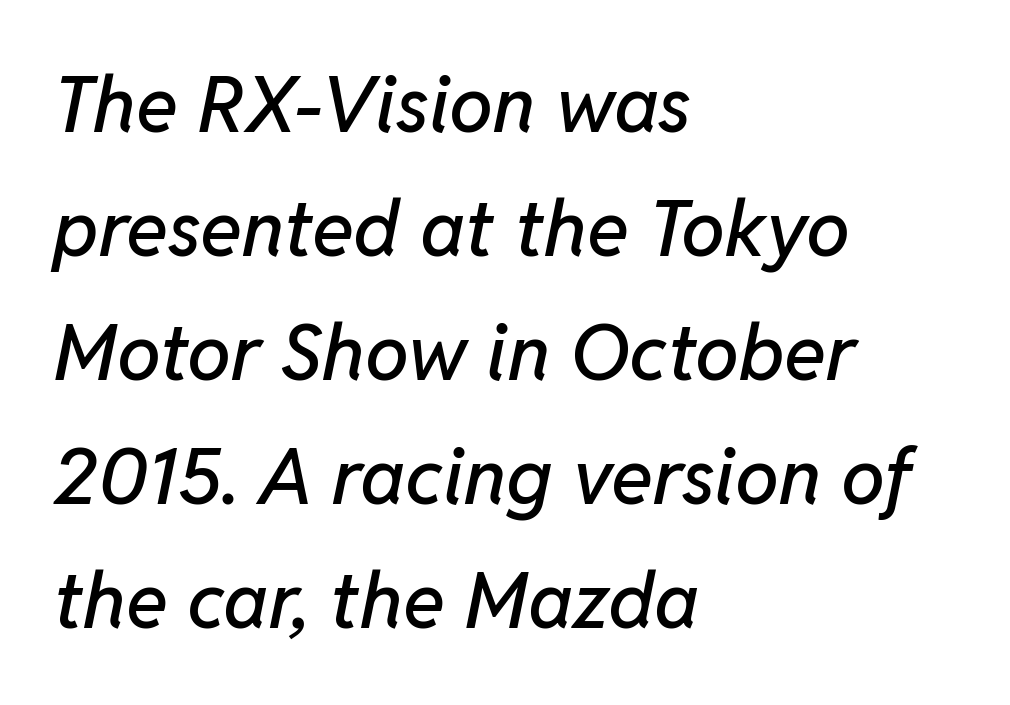
Q: Is the text italic (slanted)? A: Yes, it leans right by about 11 degrees.
Q: Is the text underlined? A: No.
Q: How is the paragraph aligned? A: Left-aligned.
Q: Is the spacing between letters normal or unusually wide? A: Normal.
Q: Is the spacing between lines tight, normal or loose? A: Normal.
Q: Width (condensed, normal, or wide)? A: Normal.
Q: Stroke contrast? A: Low.
Q: x-height? A: Medium.
Q: Monospaced? A: No.
